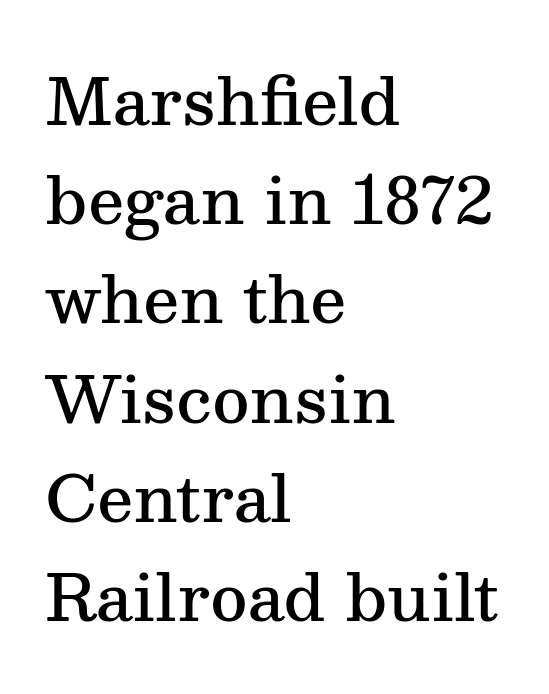
The paragraph has a hard left edge and a soft right edge. Yep, those are serifs on the letters. The letters sit at their default tracking, neither squeezed nor spread. Weight: semibold (demi). In terms of leading, this rendering sits right in the middle. The letters advance in unequal steps, a hallmark of proportional type.
